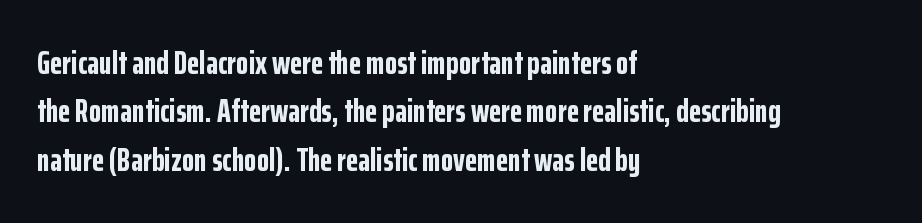
Q: Is the text bold? A: Yes.
Q: Is the text italic (slanted)? A: No, it is upright.
Q: Is the typeface a serif or a sans-serif typeface? A: Sans-serif.
Q: Is the text underlined? A: No.
Q: How is the paragraph aligned? A: Left-aligned.
Q: Is the spacing between letters normal or unusually wide? A: Normal.
Q: Is the spacing between lines tight, normal or loose? A: Normal.
Q: Width (condensed, normal, or wide)? A: Condensed.
Q: Stroke contrast? A: Low.
Q: x-height? A: Medium.
Q: Monospaced? A: No.
